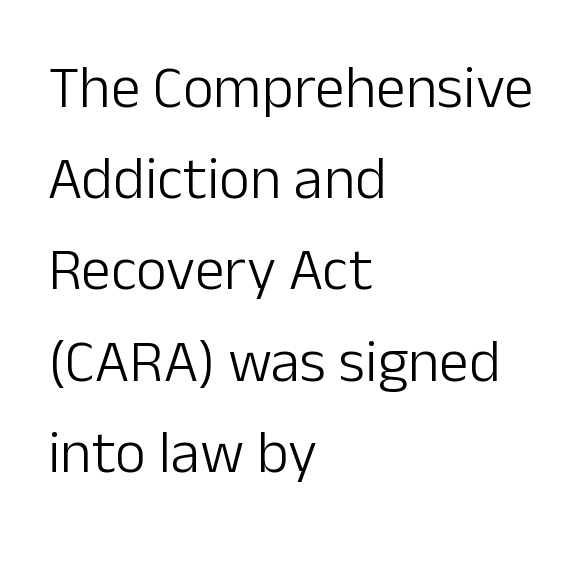
The image shows 60 px light sans-serif type, upright; set left-aligned, normal line spacing (1.52x), normal letter spacing, not underlined; low stroke contrast and a medium x-height.
